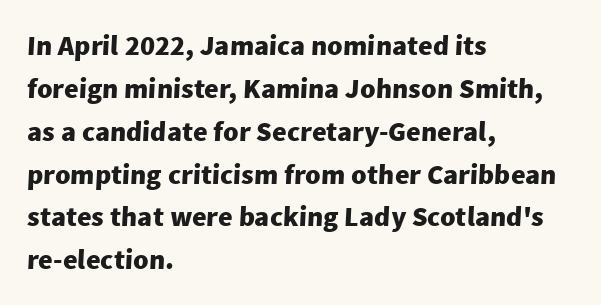
In CSS terms this would be text-align: left. Regarding leading, the lines here are spaced in the standard way. The font family rendered here belongs to the sans-serif group. Only glyphs here, with clear space below each row.
